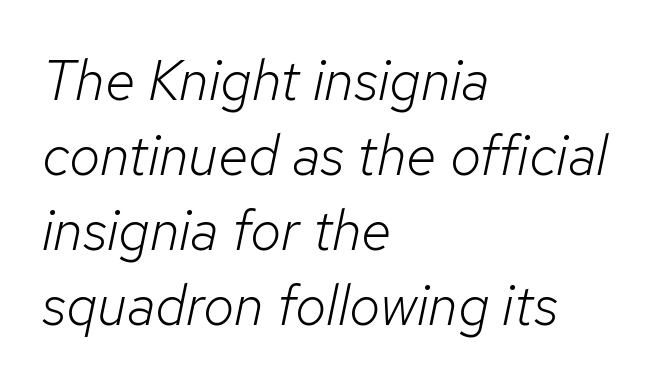
The image shows 56 px light type, italic (leaning right); set left-aligned, normal line spacing (1.34x), normal letter spacing, not underlined; low stroke contrast and a medium x-height.
